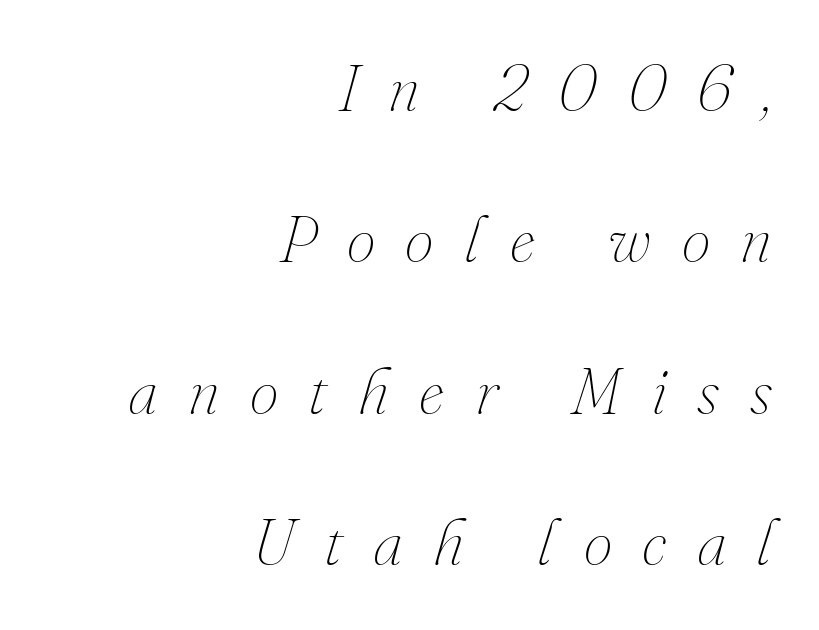
The image shows 65 px thin type, italic (leaning right); set right-aligned, loose line spacing (2.33x), unusually wide letter spacing (+0.47 em), not underlined; medium stroke contrast and a small x-height.
